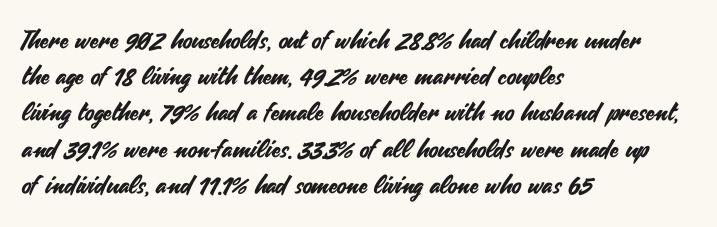
This sample keeps an unexceptional amount of space between lines. Characters follow at the spacing the type designer built in. Leftover space on each line is placed entirely after the last word. Nobody drew a line under any word here.
